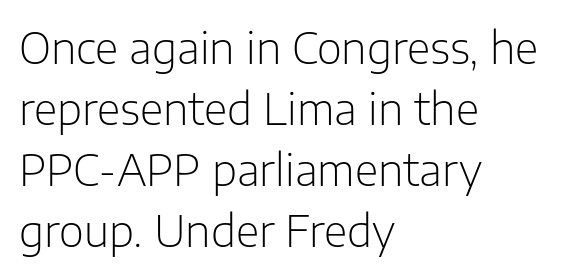
{"serif": "no", "italic": "no", "bold": "no", "weight": "light", "width": "normal", "stroke_contrast": "low", "x_height": "medium", "monospaced": "no", "underline": "no", "align": "left", "line_spacing": "normal", "line_spacing_ratio": 1.42, "letter_spacing": "normal", "letter_spacing_em": 0.0, "glyph_px": 43}
